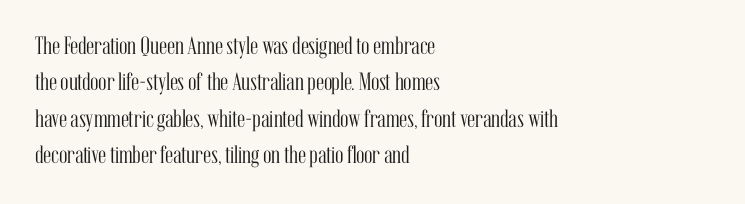
Q: Is the text bold? A: No.
Q: Is the text italic (slanted)? A: No, it is upright.
Q: Is the text underlined? A: No.
Q: How is the paragraph aligned? A: Left-aligned.
Q: Is the spacing between letters normal or unusually wide? A: Normal.
Q: Is the spacing between lines tight, normal or loose? A: Normal.
